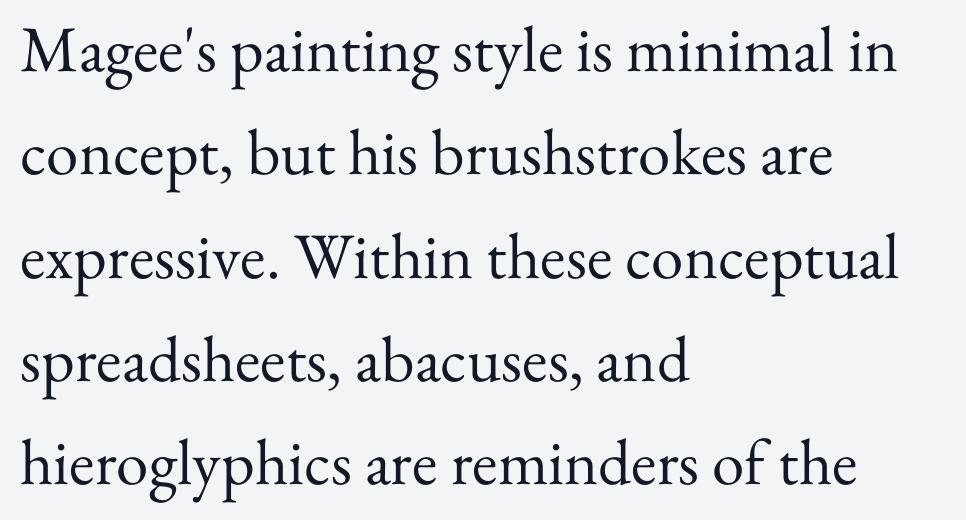
Q: Is the text bold? A: No.
Q: Is the text italic (slanted)? A: No, it is upright.
Q: Is the typeface a serif or a sans-serif typeface? A: Serif.
Q: Is the text underlined? A: No.
Q: How is the paragraph aligned? A: Left-aligned.
Q: Is the spacing between letters normal or unusually wide? A: Normal.
Q: Is the spacing between lines tight, normal or loose? A: Normal.
Q: Width (condensed, normal, or wide)? A: Normal.
Q: Stroke contrast? A: Medium.
Q: x-height? A: Small.
Q: Monospaced? A: No.
